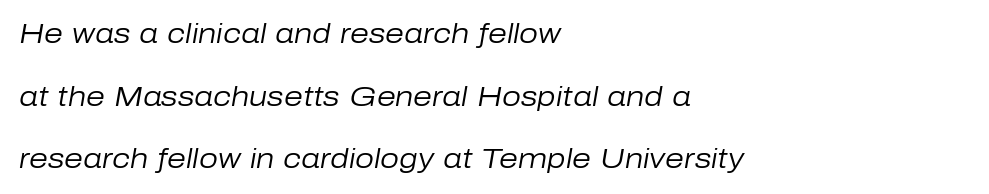
{"italic": "yes", "lean": "right", "slant_degrees": 10, "bold": "no", "underline": "no", "align": "left", "line_spacing": "loose", "line_spacing_ratio": 2.32, "letter_spacing": "normal", "letter_spacing_em": 0.0, "glyph_px": 27}
